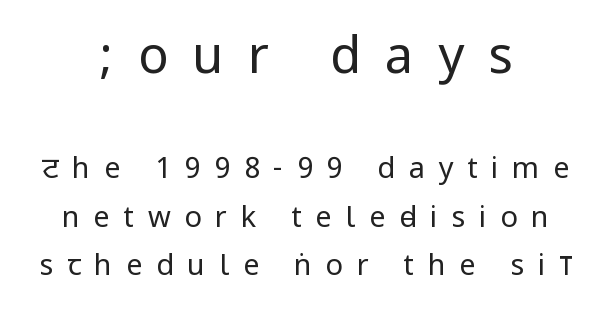
The image shows 51 px regular-weight, condensed sans-serif type, upright; set centered, normal line spacing (1.66x), unusually wide letter spacing (+0.47 em), not underlined; the first (top) block is 1.76x larger; low stroke contrast.
